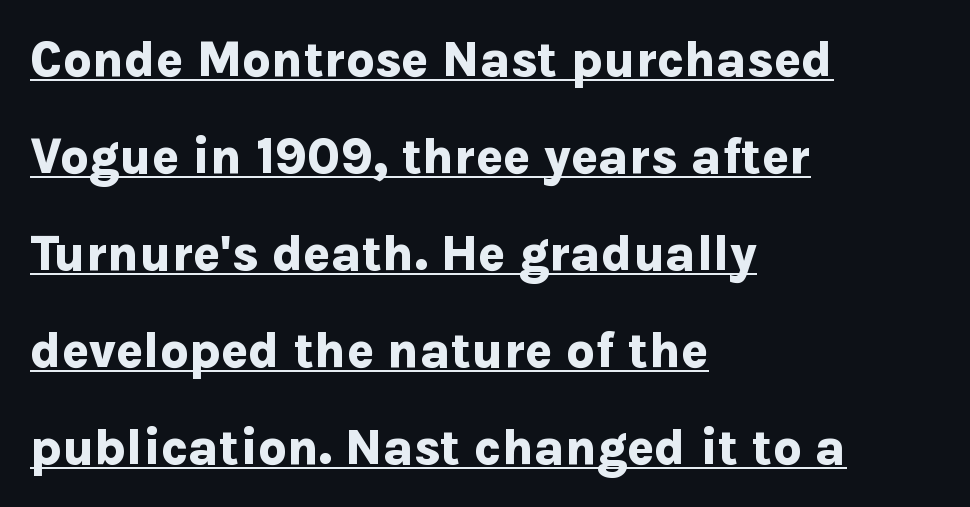
Q: Is the text bold? A: Yes.
Q: Is the text italic (slanted)? A: No, it is upright.
Q: Is the typeface a serif or a sans-serif typeface? A: Sans-serif.
Q: Is the text underlined? A: Yes.
Q: How is the paragraph aligned? A: Left-aligned.
Q: Is the spacing between letters normal or unusually wide? A: Normal.
Q: Is the spacing between lines tight, normal or loose? A: Loose.
Q: Width (condensed, normal, or wide)? A: Normal.
Q: Stroke contrast? A: Low.
Q: x-height? A: Medium.
Q: Monospaced? A: No.
